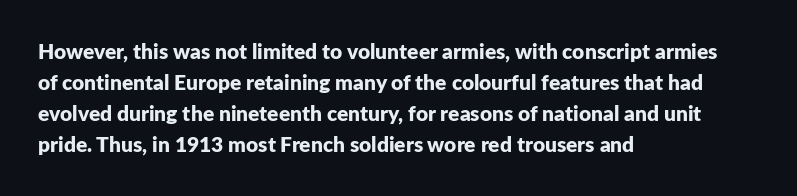
{"italic": "no", "bold": "yes", "underline": "no", "align": "left", "line_spacing": "normal", "line_spacing_ratio": 1.48, "letter_spacing": "normal", "letter_spacing_em": 0.0, "glyph_px": 21}
